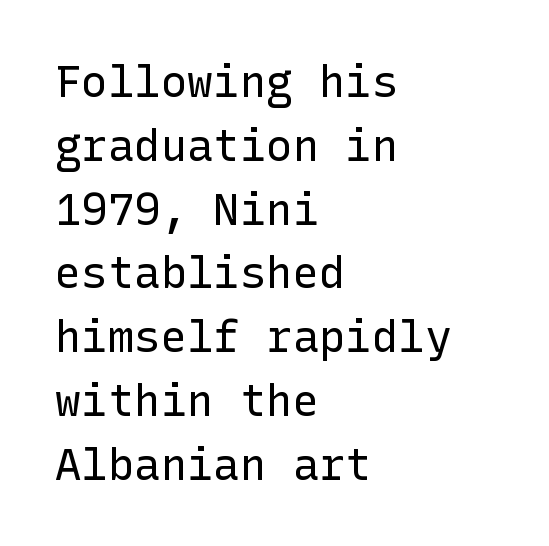
Q: Is the text bold? A: No.
Q: Is the text italic (slanted)? A: No, it is upright.
Q: Is the typeface a serif or a sans-serif typeface? A: Sans-serif.
Q: Is the text underlined? A: No.
Q: How is the paragraph aligned? A: Left-aligned.
Q: Is the spacing between letters normal or unusually wide? A: Normal.
Q: Is the spacing between lines tight, normal or loose? A: Normal.
Q: Width (condensed, normal, or wide)? A: Normal.
Q: Stroke contrast? A: Low.
Q: x-height? A: Medium.
